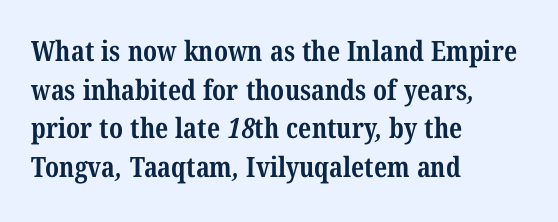
In terms of letterspacing, this is plain default setting. Spacing verdict: proportional, widths tailored to each character. The strip under each line holds only bare page. In CSS terms this would be text-align: left. Heft: maximum for text — a bold.
